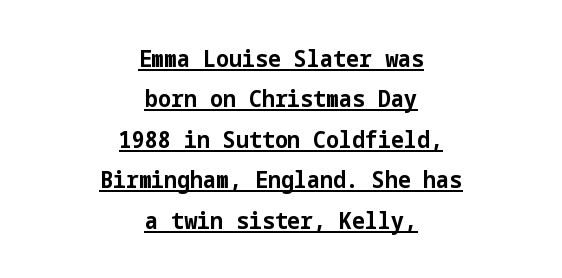
{"italic": "no", "bold": "yes", "underline": "yes", "align": "center", "line_spacing_ratio": 1.76, "letter_spacing": "normal", "letter_spacing_em": 0.0, "glyph_px": 23}
